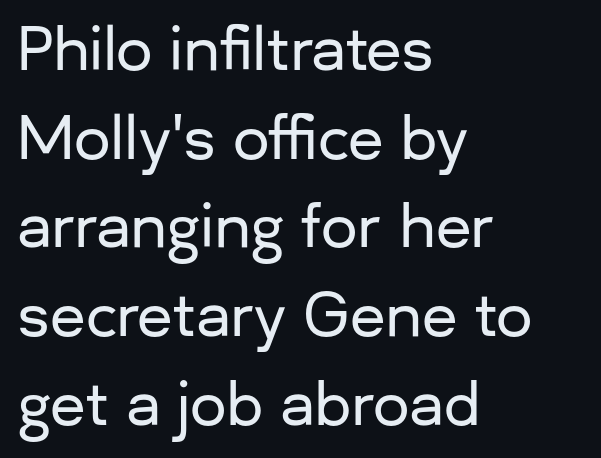
Does extra space separate the letters? No, they use regular spacing. The strip under each line holds only bare page. Posture: upright roman. The passage shown is typed in a proportional face where columns would drift. Grotesque or geometric, the face here clearly has no serifs.
